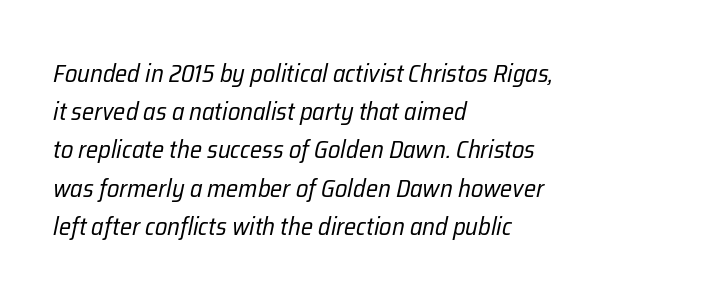
Q: Is the text bold? A: No.
Q: Is the text italic (slanted)? A: Yes, it leans right by about 12 degrees.
Q: Is the text underlined? A: No.
Q: How is the paragraph aligned? A: Left-aligned.
Q: Is the spacing between letters normal or unusually wide? A: Normal.
Q: Is the spacing between lines tight, normal or loose? A: Normal.
